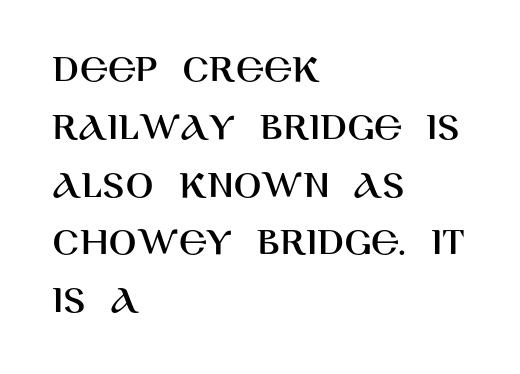
Summary of vertical rhythm: regular, with standard interline spacing. These lines are composed in type without serifs. Nobody touched the tracking dial on this one. Style check: upright. No word sits above an underline.
